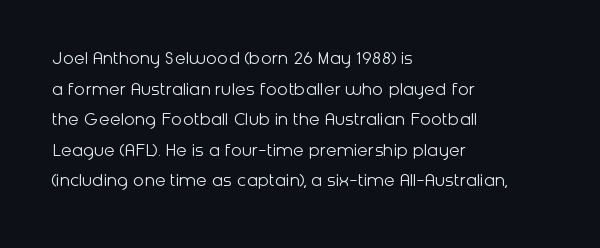
If you drew a line through each stem, it would be perfectly vertical. Students, observe: this is what conventionally led text looks like. Alignment: flush left. Decoration check: the copy has no underline.
